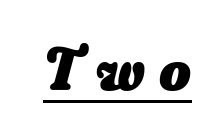
Q: Is the text bold? A: Yes.
Q: Is the text italic (slanted)? A: Yes, it leans right by about 16 degrees.
Q: Is the text underlined? A: Yes.
Q: Is the spacing between letters normal or unusually wide? A: Unusually wide.
Q: Width (condensed, normal, or wide)? A: Normal.
Q: Stroke contrast? A: Low.
Q: x-height? A: Small.
Q: Monospaced? A: No.
